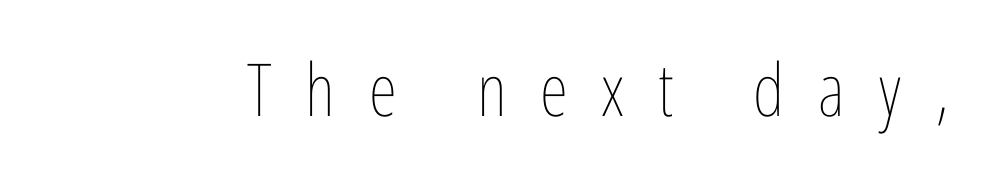
The image shows 73 px thin, condensed type, upright; set unusually wide letter spacing (+0.46 em), not underlined; low stroke contrast and a medium x-height.
